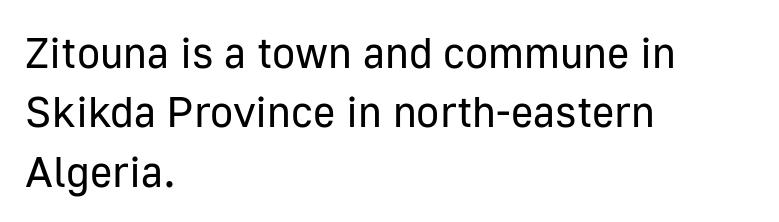
Q: Is the text bold? A: No.
Q: Is the text italic (slanted)? A: No, it is upright.
Q: Is the typeface a serif or a sans-serif typeface? A: Sans-serif.
Q: Is the text underlined? A: No.
Q: How is the paragraph aligned? A: Left-aligned.
Q: Is the spacing between letters normal or unusually wide? A: Normal.
Q: Is the spacing between lines tight, normal or loose? A: Normal.
Q: Width (condensed, normal, or wide)? A: Normal.
Q: Stroke contrast? A: Low.
Q: x-height? A: Medium.
Q: Monospaced? A: No.
